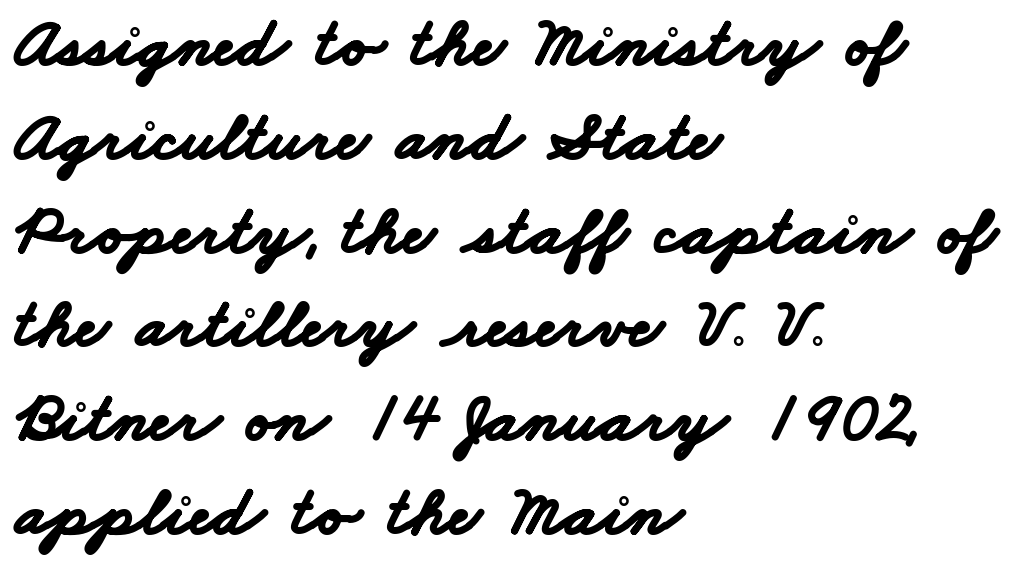
The image shows 70 px bold, wide sans-serif type; set left-aligned, normal line spacing (1.34x), normal letter spacing, not underlined; low stroke contrast and a small x-height.
